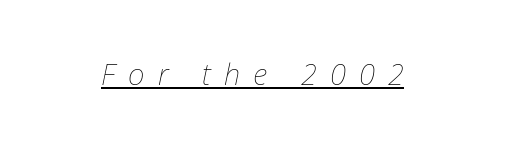
{"italic": "yes", "lean": "right", "slant_degrees": 12, "bold": "no", "weight": "thin", "width": "normal", "stroke_contrast": "low", "x_height": "medium", "monospaced": "no", "underline": "yes", "letter_spacing": "wide", "letter_spacing_em": 0.45, "glyph_px": 29}
